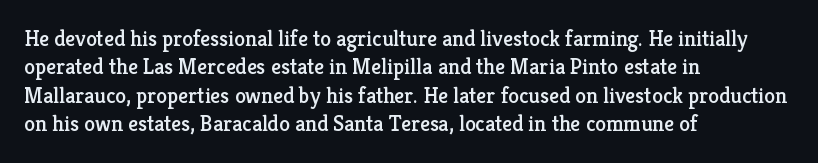
Does extra space separate the letters? No, they use regular spacing. Rows of type keep a routine distance in the vertical direction. Descender tails drop into unmarked territory. No italicization has been applied; the sample stays upright.
